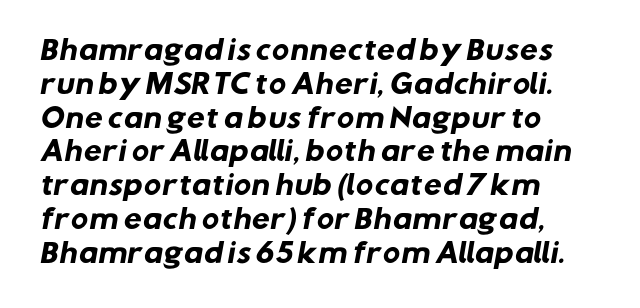
A bare baseline throughout the passage. A full-strength bold gives these letters their thick strokes. Glyph-to-glyph distance matches everyday printed text. The paragraph has a hard left edge and a soft right edge.
